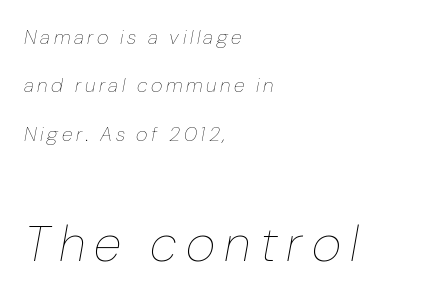
The image shows 51 px thin type, italic (leaning right); set left-aligned, loose line spacing (2.42x), not underlined; the second (bottom) block is 2.55x larger; low stroke contrast and a medium x-height.
